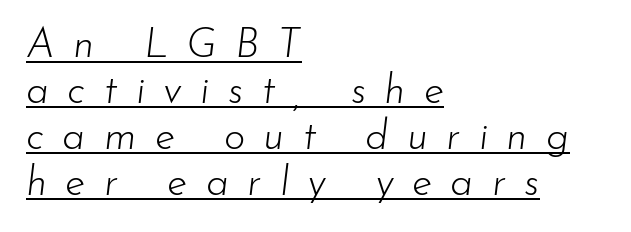
{"italic": "yes", "lean": "right", "slant_degrees": 7, "bold": "no", "weight": "light", "width": "normal", "stroke_contrast": "low", "x_height": "small", "monospaced": "no", "underline": "yes", "align": "left", "line_spacing": "tight", "line_spacing_ratio": 1.12, "letter_spacing": "wide", "letter_spacing_em": 0.45, "glyph_px": 41}
